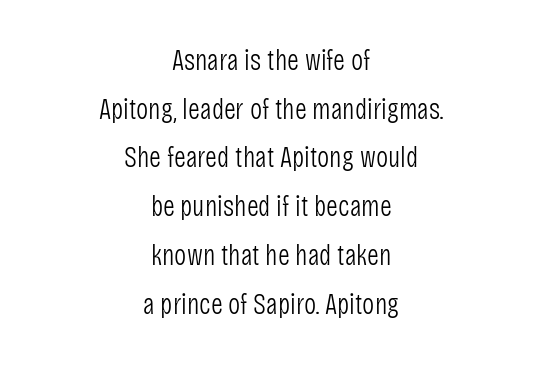
Characters remain perfectly vertical along every line. The passage shown is not underscored anywhere. The type family on display is of the sans-serif kind. Glyph-to-glyph distance matches everyday printed text. Is this a fixed-width face? No — the glyphs have proportional, varying widths. The letterforms sit at book weight or below.
